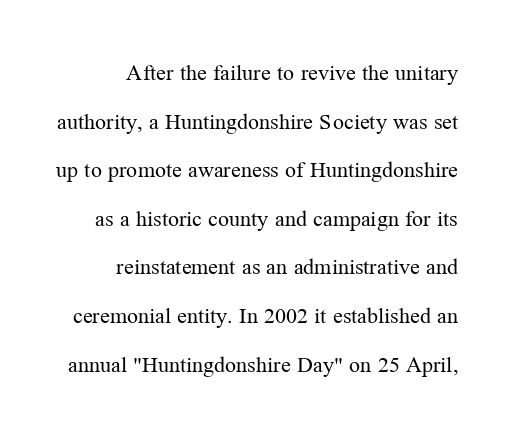
The image shows 22 px text type, upright; set right-aligned, loose line spacing (2.21x), normal letter spacing, not underlined.
